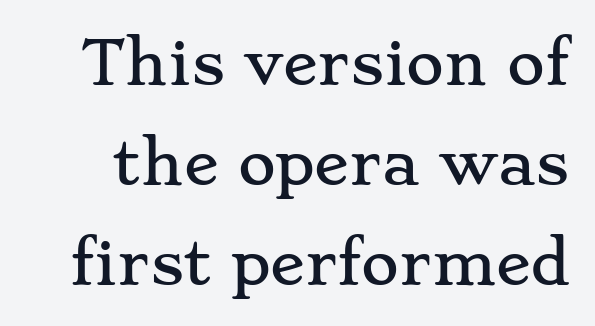
Q: Is the text italic (slanted)? A: No, it is upright.
Q: Is the typeface a serif or a sans-serif typeface? A: Serif.
Q: Is the text underlined? A: No.
Q: Is the spacing between letters normal or unusually wide? A: Normal.
Q: Width (condensed, normal, or wide)? A: Wide.
Q: Stroke contrast? A: Low.
Q: x-height? A: Small.
Q: Monospaced? A: No.
